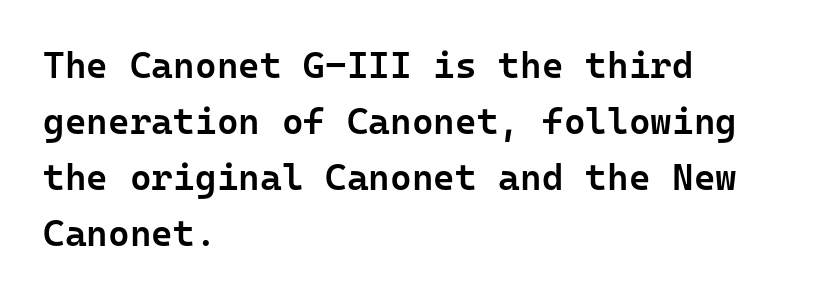
Q: Is the text bold? A: Semi-bold.
Q: Is the text italic (slanted)? A: No, it is upright.
Q: Is the typeface a serif or a sans-serif typeface? A: Sans-serif.
Q: Is the text underlined? A: No.
Q: How is the paragraph aligned? A: Left-aligned.
Q: Is the spacing between letters normal or unusually wide? A: Normal.
Q: Is the spacing between lines tight, normal or loose? A: Normal.
Q: Width (condensed, normal, or wide)? A: Normal.
Q: Stroke contrast? A: Low.
Q: x-height? A: Medium.
Q: Monospaced? A: Yes.
